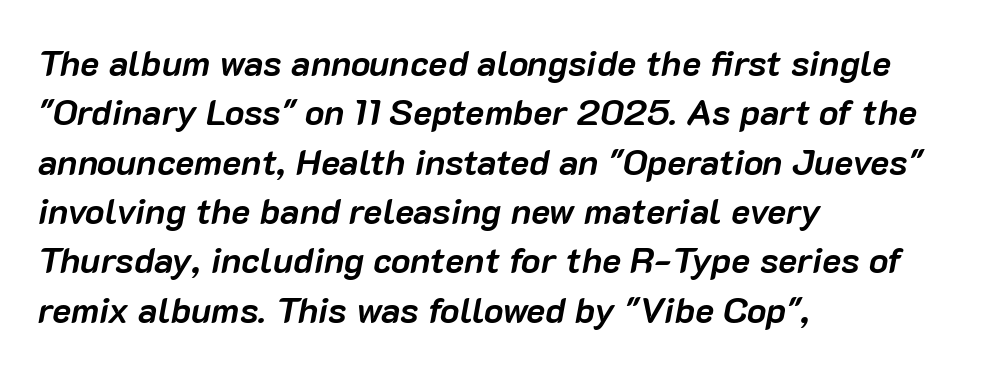
{"italic": "yes", "lean": "right", "slant_degrees": 10, "bold": "yes", "weight": "semibold", "width": "normal", "stroke_contrast": "low", "x_height": "medium", "monospaced": "no", "underline": "no", "align": "left", "line_spacing": "normal", "line_spacing_ratio": 1.37, "letter_spacing": "normal", "letter_spacing_em": 0.0, "glyph_px": 36}
